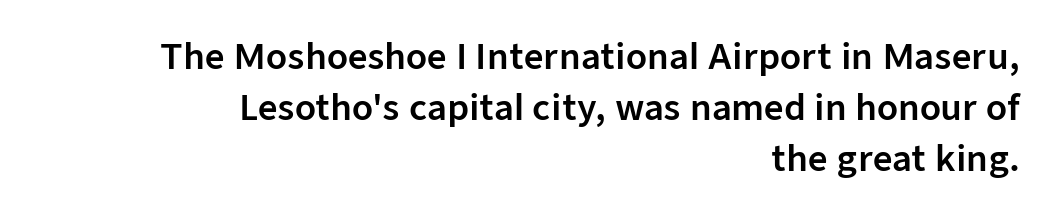
One glance says typical: line gaps are just what's usual. The lines are quadded right. This sample uses a sans-serif face. Only glyphs here, with clear space below each row. What stands out about the letter spacing? Nothing — it is the standard amount.
